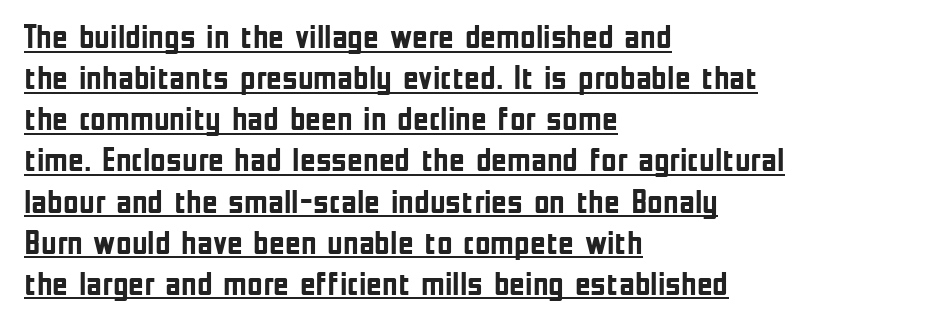
The image shows 34 px semibold, condensed sans-serif type, upright; set left-aligned, line spacing 1.21x, normal letter spacing, underlined; low stroke contrast and a medium x-height.
